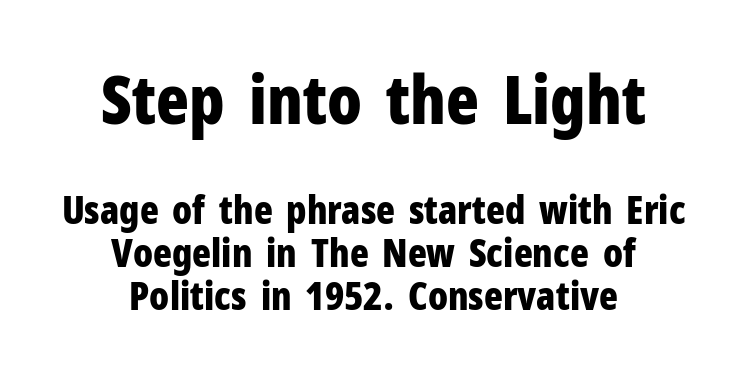
Q: Is the text bold? A: Yes.
Q: Is the text italic (slanted)? A: No, it is upright.
Q: Is the typeface a serif or a sans-serif typeface? A: Sans-serif.
Q: Is the text underlined? A: No.
Q: How is the paragraph aligned? A: Centered.
Q: Is the spacing between letters normal or unusually wide? A: Normal.
Q: Is the spacing between lines tight, normal or loose? A: Tight.
Q: Which block of text is set in a larger size, the first (top) or the second (bottom)? A: The first (top) one.
Q: Width (condensed, normal, or wide)? A: Condensed.
Q: Stroke contrast? A: Low.
Q: x-height? A: Medium.
Q: Monospaced? A: No.
